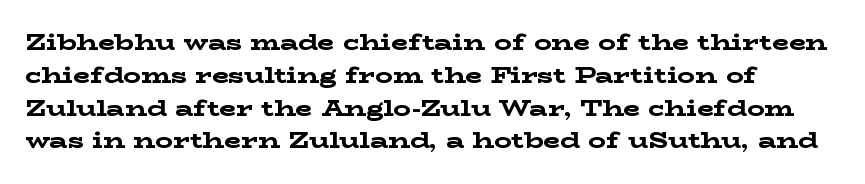
{"italic": "no", "bold": "yes", "underline": "no", "align": "left", "line_spacing": "normal", "line_spacing_ratio": 1.49, "letter_spacing": "normal", "letter_spacing_em": 0.0, "glyph_px": 22}
